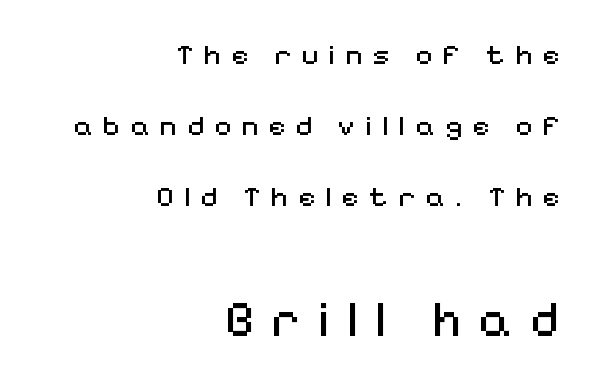
It's the straight-up-and-down kind of type. Reading top to bottom, the characters get bigger at the block break. In terms of letterspacing, this is a distinctly airy, spread setting. Nobody drew a line under any word here. Baseline-to-baseline distance is far greater than the letter height.
